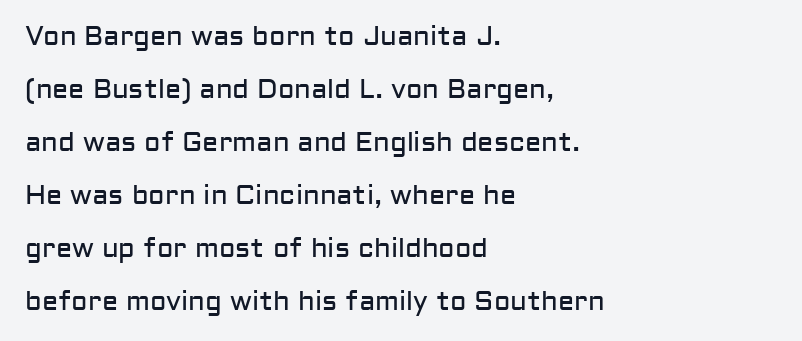
The image shows 27 px text type, upright; set left-aligned, loose line spacing (1.96x), normal letter spacing, not underlined.
